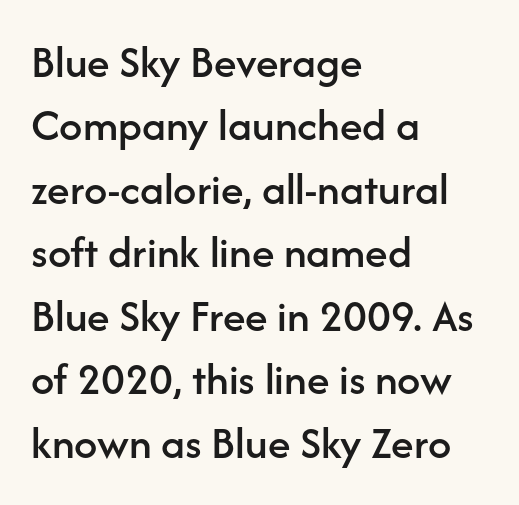
The typeface chosen for these lines omits serifs. Teacher's note: observe the even left margin — that is flush-left alignment. Note the varied advance widths — an 'i' is clearly narrower than an 'm'. Designer's note — italics off, roman on. Reading down the column, the eye jumps a familiar distance to each next line. Glance below the letters and you will spot only blank space.
